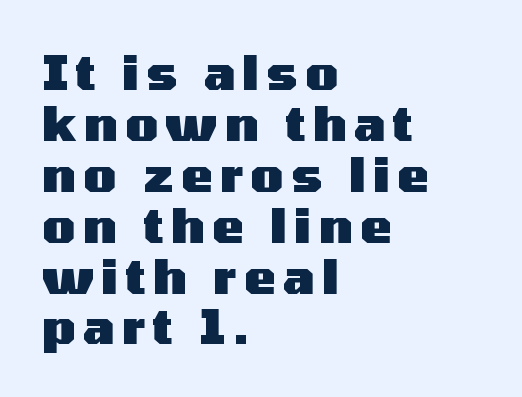
The image shows 48 px heavy, wide sans-serif type, upright; set left-aligned, tight line spacing (1.06x), not underlined; medium stroke contrast and a medium x-height.
